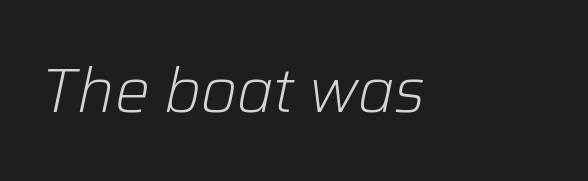
Q: Is the text bold? A: No.
Q: Is the text italic (slanted)? A: Yes, it leans right by about 12 degrees.
Q: Is the text underlined? A: No.
Q: Is the spacing between letters normal or unusually wide? A: Normal.
Q: Width (condensed, normal, or wide)? A: Normal.
Q: Stroke contrast? A: Low.
Q: x-height? A: Medium.
Q: Monospaced? A: No.
